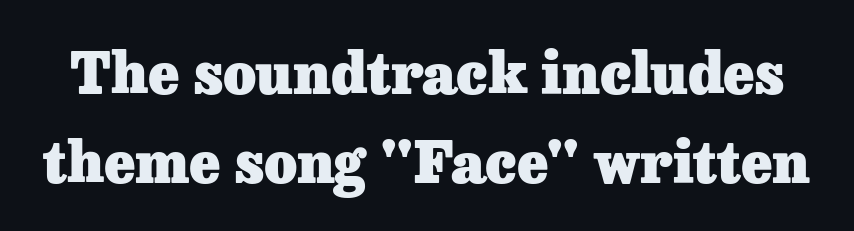
{"serif": "yes", "italic": "no", "bold": "yes", "weight": "heavy", "width": "normal", "stroke_contrast": "low", "x_height": "medium", "monospaced": "no", "underline": "no", "line_spacing": "normal", "line_spacing_ratio": 1.57, "letter_spacing": "normal", "letter_spacing_em": 0.0, "glyph_px": 57}
